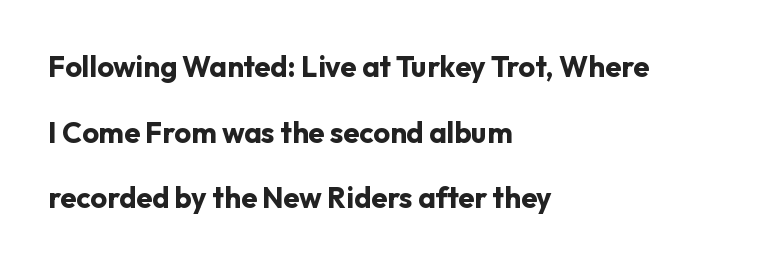
The image shows 29 px bold sans-serif type, upright; set left-aligned, loose line spacing (2.26x), normal letter spacing, not underlined; low stroke contrast and a medium x-height.
